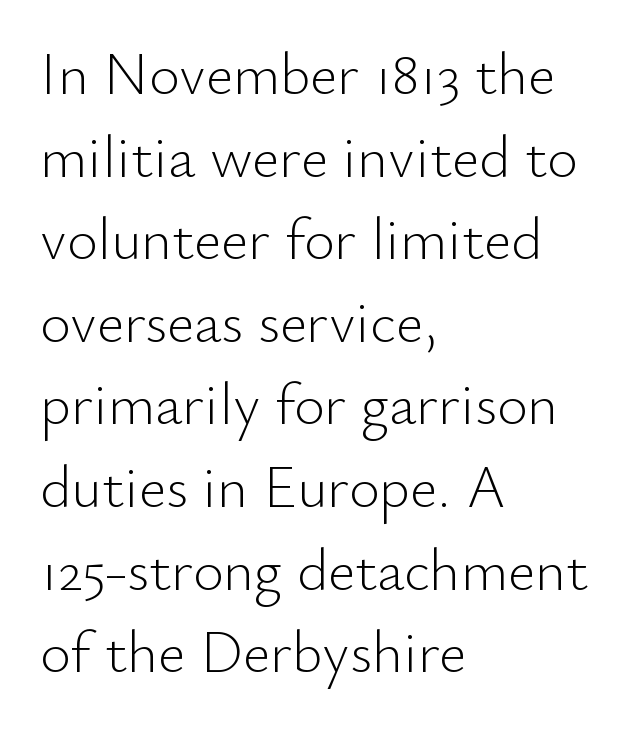
Q: Is the text bold? A: No.
Q: Is the text italic (slanted)? A: No, it is upright.
Q: Is the typeface a serif or a sans-serif typeface? A: Sans-serif.
Q: Is the text underlined? A: No.
Q: How is the paragraph aligned? A: Left-aligned.
Q: Is the spacing between letters normal or unusually wide? A: Normal.
Q: Is the spacing between lines tight, normal or loose? A: Normal.
Q: Width (condensed, normal, or wide)? A: Normal.
Q: Stroke contrast? A: Low.
Q: x-height? A: Small.
Q: Monospaced? A: No.
